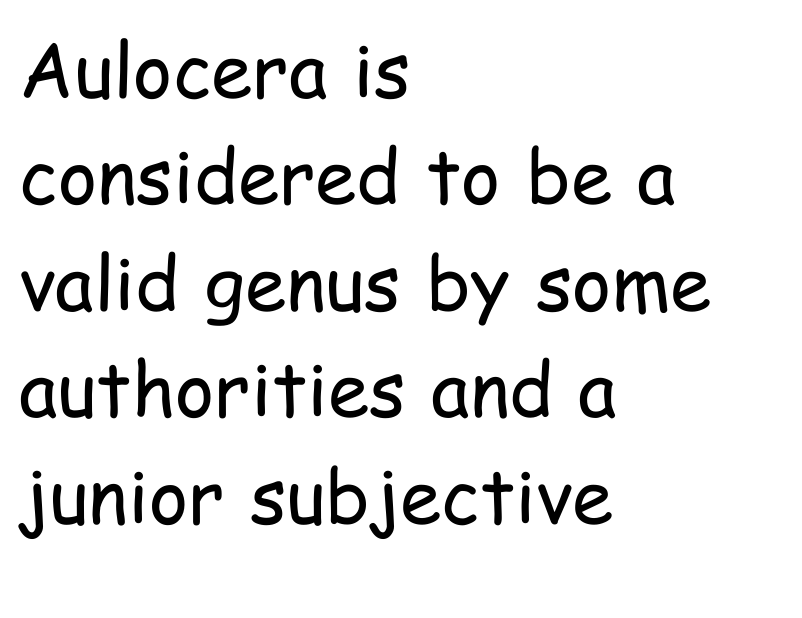
The image shows 75 px regular-weight, condensed sans-serif type, upright; set left-aligned, normal line spacing (1.42x), normal letter spacing, not underlined; low stroke contrast and a medium x-height.
